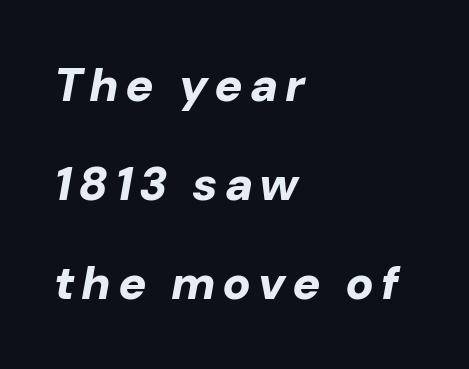
Q: Is the text bold? A: Yes.
Q: Is the text italic (slanted)? A: Yes, it leans right by about 10 degrees.
Q: Is the text underlined? A: No.
Q: How is the paragraph aligned? A: Left-aligned.
Q: Is the spacing between lines tight, normal or loose? A: Loose.
Q: Width (condensed, normal, or wide)? A: Normal.
Q: Stroke contrast? A: Low.
Q: x-height? A: Medium.
Q: Monospaced? A: No.
